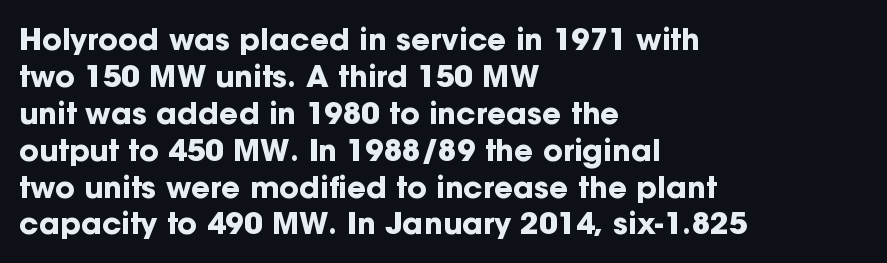
Q: Is the text bold? A: Yes.
Q: Is the text italic (slanted)? A: No, it is upright.
Q: Is the typeface a serif or a sans-serif typeface? A: Sans-serif.
Q: Is the text underlined? A: No.
Q: How is the paragraph aligned? A: Left-aligned.
Q: Is the spacing between letters normal or unusually wide? A: Normal.
Q: Width (condensed, normal, or wide)? A: Normal.
Q: Stroke contrast? A: Low.
Q: x-height? A: Medium.
Q: Monospaced? A: No.
